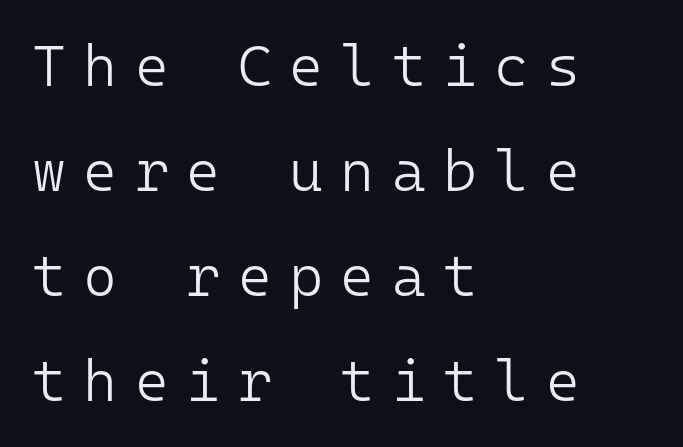
The image shows 58 px light sans-serif type, upright, monospaced; set left-aligned, line spacing 1.81x, unusually wide letter spacing (+0.3 em), not underlined; low stroke contrast and a medium x-height.
